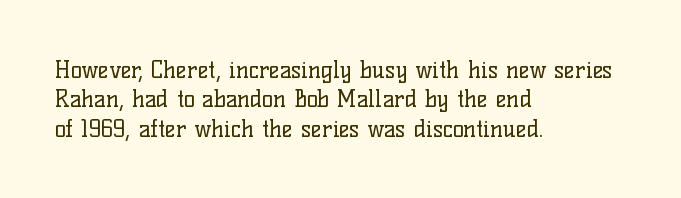
It's the straight-up-and-down kind of type. The face used here is rendered with its standard letterfit. The setting favours the left margin, as ordinary paragraphs usually do. This is not heavy type; no bold has been used. Interline gaps are of average width in this sample.
